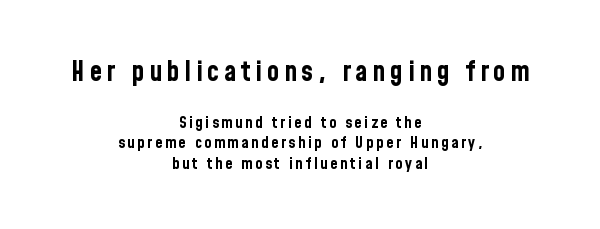
{"serif": "no", "italic": "no", "bold": "yes", "weight": "bold", "width": "condensed", "stroke_contrast": "low", "x_height": "medium", "monospaced": "no", "underline": "no", "align": "center", "line_spacing": "normal", "line_spacing_ratio": 1.29, "larger_block": "first", "size_ratio": 1.75, "glyph_px": 28}
